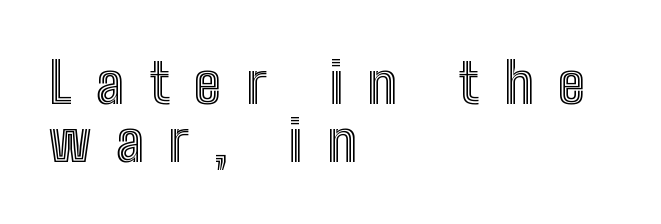
Q: Is the text italic (slanted)? A: No, it is upright.
Q: Is the text underlined? A: No.
Q: How is the paragraph aligned? A: Left-aligned.
Q: Is the spacing between letters normal or unusually wide? A: Unusually wide.
Q: Is the spacing between lines tight, normal or loose? A: Tight.
Q: Width (condensed, normal, or wide)? A: Condensed.
Q: x-height? A: Medium.
Q: Monospaced? A: No.
